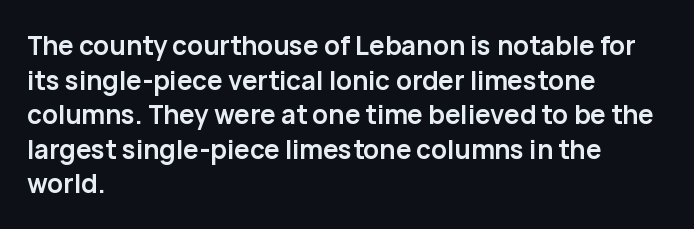
Q: Is the text bold? A: Yes.
Q: Is the text italic (slanted)? A: No, it is upright.
Q: Is the text underlined? A: No.
Q: How is the paragraph aligned? A: Left-aligned.
Q: Is the spacing between letters normal or unusually wide? A: Normal.
Q: Is the spacing between lines tight, normal or loose? A: Normal.
